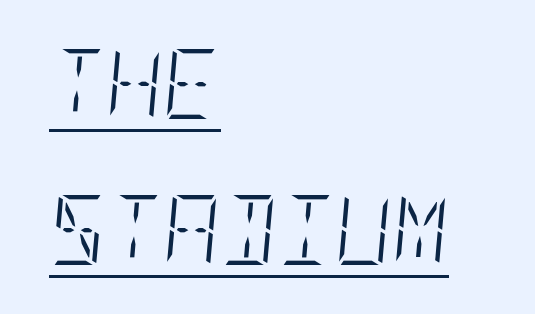
The image shows 70 px light, condensed type, italic (leaning right); set left-aligned, loose line spacing (2.08x), normal letter spacing, underlined; low stroke contrast and a large x-height.
